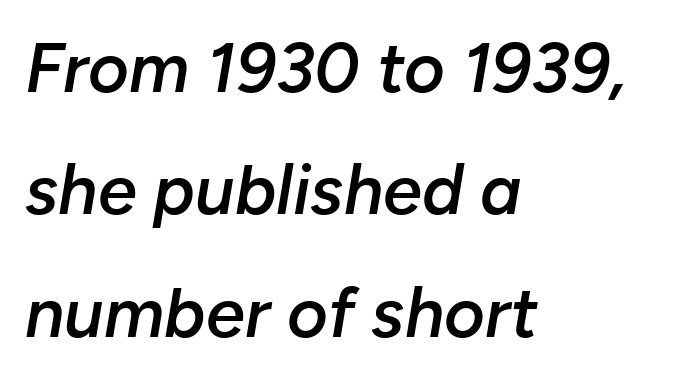
The image shows 70 px semibold type, italic (leaning right); set left-aligned, line spacing 1.75x, normal letter spacing, not underlined; low stroke contrast and a medium x-height.
